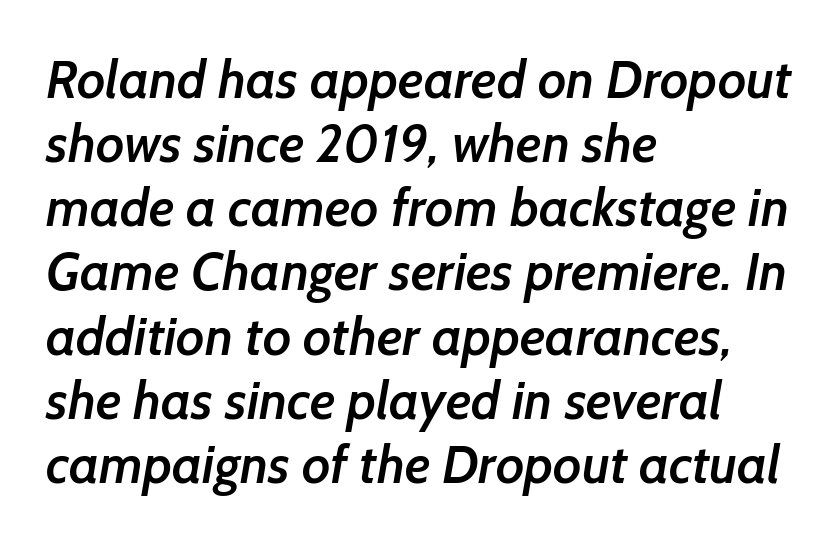
The image shows 53 px semibold sans-serif type; set left-aligned, line spacing 1.21x, normal letter spacing, not underlined; low stroke contrast and a medium x-height.
